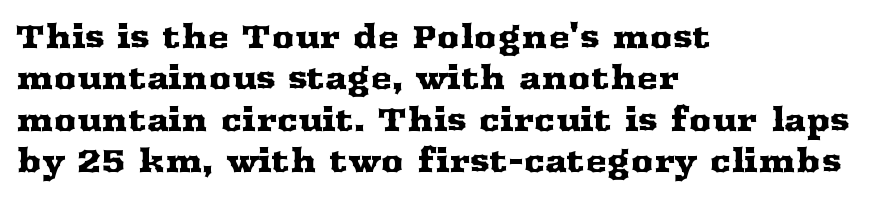
{"serif": "yes", "italic": "no", "width": "wide", "stroke_contrast": "medium", "x_height": "medium", "monospaced": "no", "underline": "no", "align": "left", "line_spacing": "normal", "line_spacing_ratio": 1.29, "letter_spacing": "normal", "letter_spacing_em": 0.0, "glyph_px": 32}
